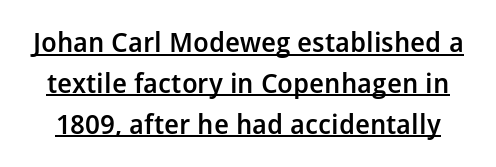
Q: Is the text bold? A: Semi-bold.
Q: Is the text italic (slanted)? A: No, it is upright.
Q: Is the text underlined? A: Yes.
Q: Is the spacing between letters normal or unusually wide? A: Normal.
Q: Is the spacing between lines tight, normal or loose? A: Normal.
